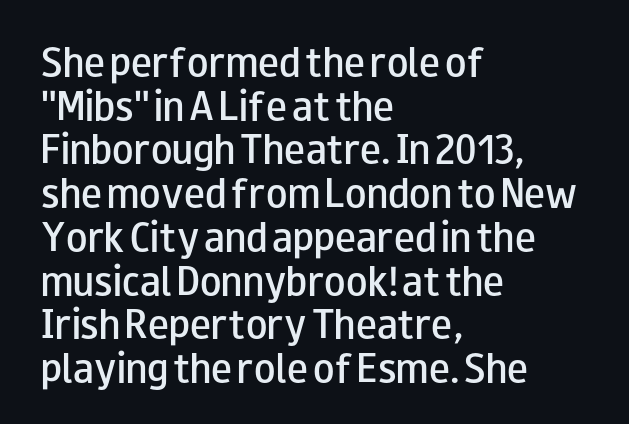
{"serif": "no", "italic": "no", "bold": "semi", "weight": "semibold", "width": "wide", "stroke_contrast": "low", "x_height": "small", "monospaced": "no", "underline": "no", "align": "left", "line_spacing": "normal", "line_spacing_ratio": 1.25, "letter_spacing": "normal", "letter_spacing_em": 0.0, "glyph_px": 35}
